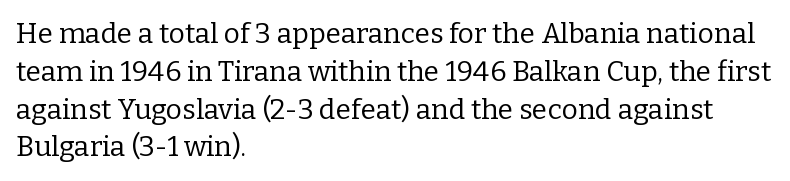
Q: Is the text bold? A: No.
Q: Is the text italic (slanted)? A: No, it is upright.
Q: Is the typeface a serif or a sans-serif typeface? A: Serif.
Q: Is the text underlined? A: No.
Q: How is the paragraph aligned? A: Left-aligned.
Q: Is the spacing between letters normal or unusually wide? A: Normal.
Q: Is the spacing between lines tight, normal or loose? A: Normal.
Q: Width (condensed, normal, or wide)? A: Normal.
Q: Stroke contrast? A: Low.
Q: x-height? A: Medium.
Q: Monospaced? A: No.
